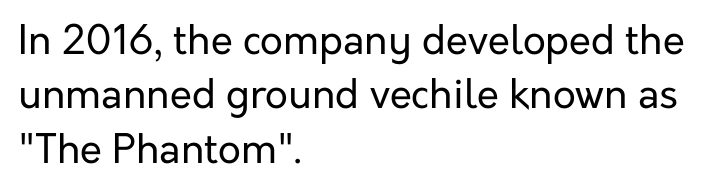
The lines sit at an ordinary, default distance from one another. The setting favours the left margin, as ordinary paragraphs usually do. Upright lettering throughout. Nothing unusual about the tracking: characters are spaced as the font intends. Here the designer chose a conventional face with non-uniform glyph widths.
